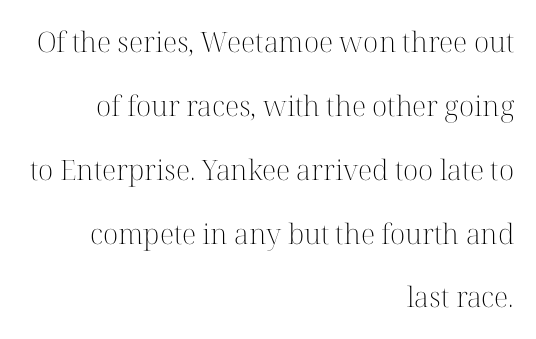
The paragraph has a hard right edge and a soft left edge. These lines are composed in type with serifs. Looks like regular typesetting: each glyph gets only the width it needs. Tall strokes in this sample are plumb rather than angled.
